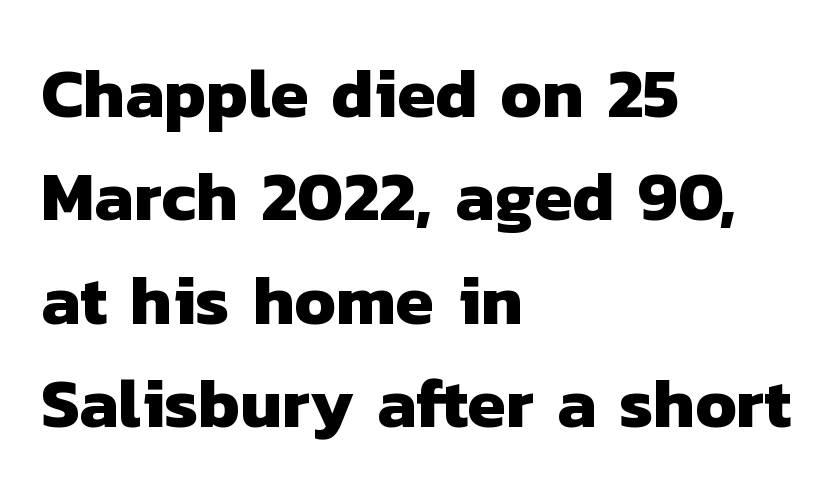
Q: Is the text bold? A: Yes.
Q: Is the typeface a serif or a sans-serif typeface? A: Sans-serif.
Q: Is the text underlined? A: No.
Q: How is the paragraph aligned? A: Left-aligned.
Q: Is the spacing between letters normal or unusually wide? A: Normal.
Q: Is the spacing between lines tight, normal or loose? A: Normal.
Q: Width (condensed, normal, or wide)? A: Normal.
Q: Stroke contrast? A: Low.
Q: x-height? A: Medium.
Q: Monospaced? A: No.
